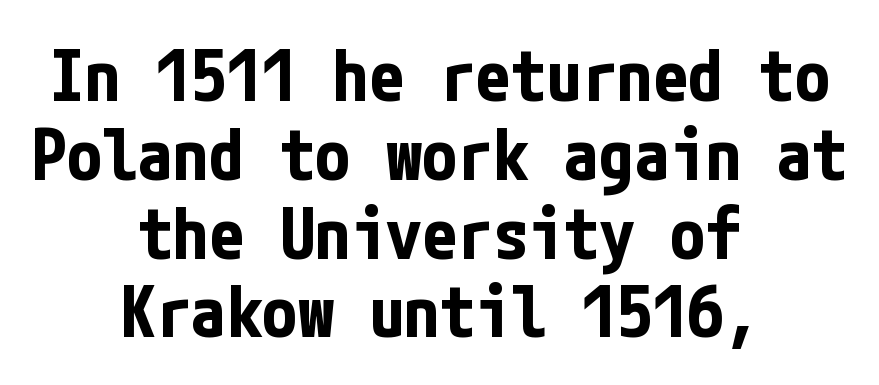
The image shows 71 px bold, condensed sans-serif type, upright; set centered, tight line spacing (1.11x), normal letter spacing, not underlined; low stroke contrast and a medium x-height.
